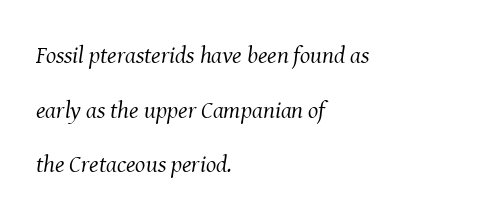
The image shows 24 px text type, italic (leaning right); set left-aligned, loose line spacing (2.28x), normal letter spacing, not underlined.
